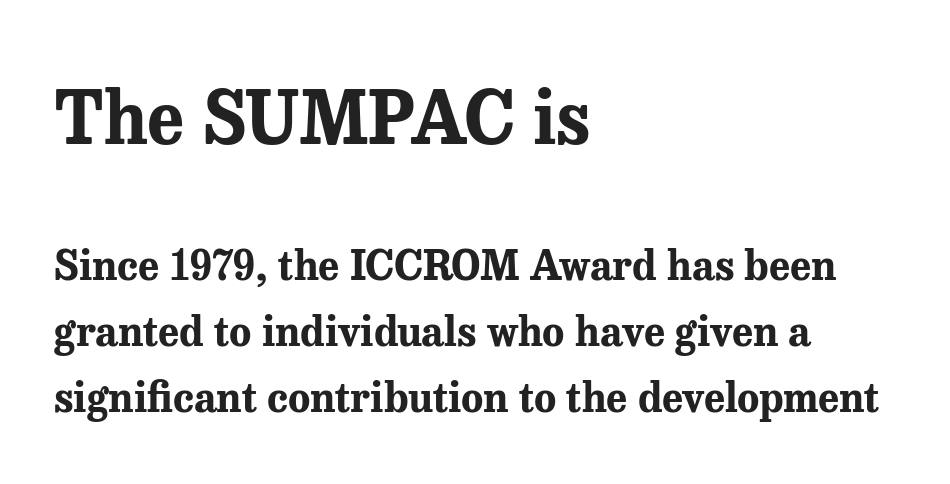
Think of a printed novel: that variable character pitch is what you see here. Bigger letters appear in the top chunk; the bottom chunk is reduced. Nobody touched the tracking dial on this one. Thick stems and heavy bowls — unmistakably bold. Vertically, the passage feels balanced, rows spaced as you'd expect. A student would call this left alignment; a typographer would say flush left, rag right.
